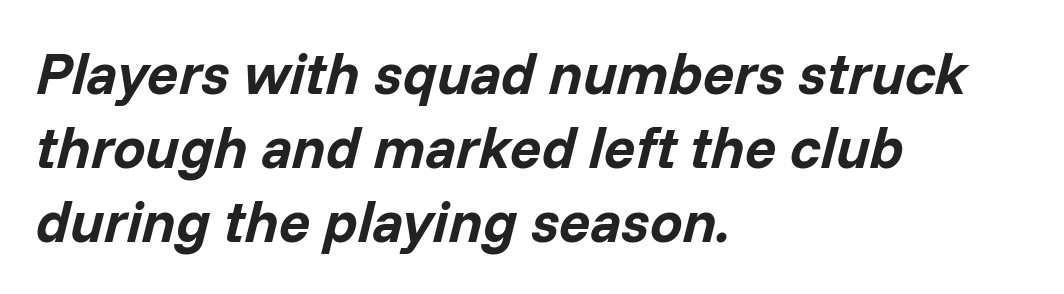
Q: Is the text bold? A: Yes.
Q: Is the text italic (slanted)? A: Yes, it leans right by about 14 degrees.
Q: Is the text underlined? A: No.
Q: How is the paragraph aligned? A: Left-aligned.
Q: Is the spacing between letters normal or unusually wide? A: Normal.
Q: Is the spacing between lines tight, normal or loose? A: Normal.
Q: Width (condensed, normal, or wide)? A: Normal.
Q: Stroke contrast? A: Low.
Q: x-height? A: Medium.
Q: Monospaced? A: No.
